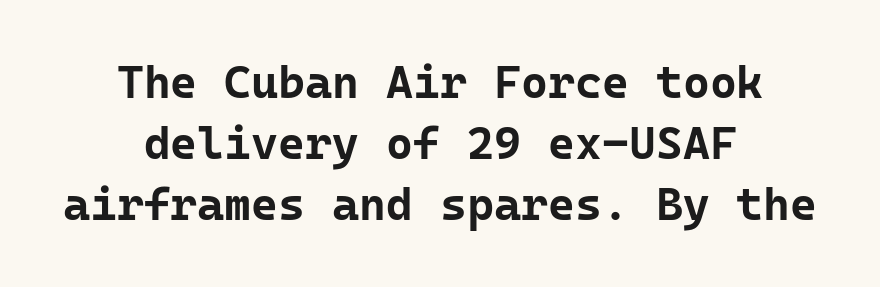
Q: Is the text bold? A: Yes.
Q: Is the text italic (slanted)? A: No, it is upright.
Q: Is the typeface a serif or a sans-serif typeface? A: Sans-serif.
Q: Is the text underlined? A: No.
Q: How is the paragraph aligned? A: Centered.
Q: Is the spacing between letters normal or unusually wide? A: Normal.
Q: Is the spacing between lines tight, normal or loose? A: Normal.
Q: Width (condensed, normal, or wide)? A: Normal.
Q: Stroke contrast? A: Low.
Q: x-height? A: Medium.
Q: Monospaced? A: Yes.
